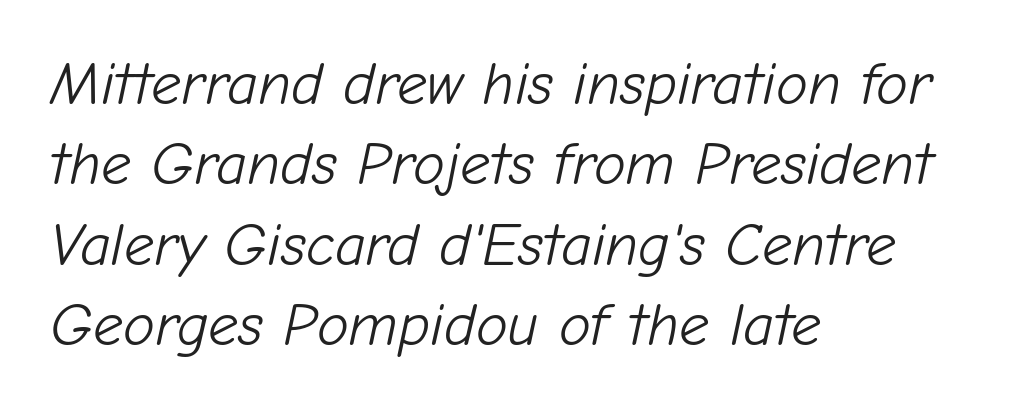
Horizontal bands of white between lines are of average thickness. The face looks like a standard text weight, possibly lighter. Compared with ordinary roman type, these characters are visibly tilted. Glance below the letters and you will spot only blank space.
